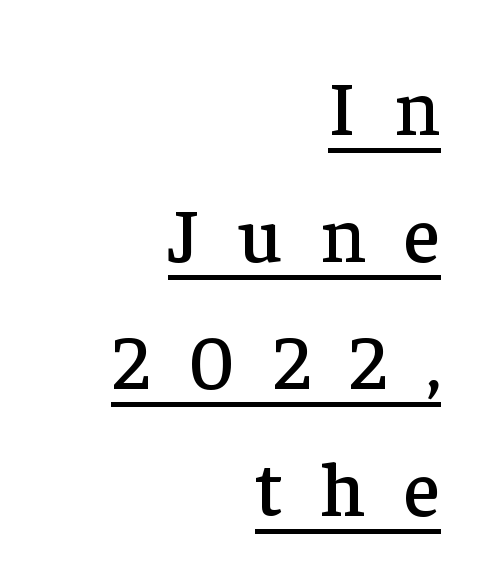
The image shows 77 px serif type, upright; set right-aligned, normal line spacing (1.65x), unusually wide letter spacing (+0.5 em), underlined; low stroke contrast and a medium x-height.
